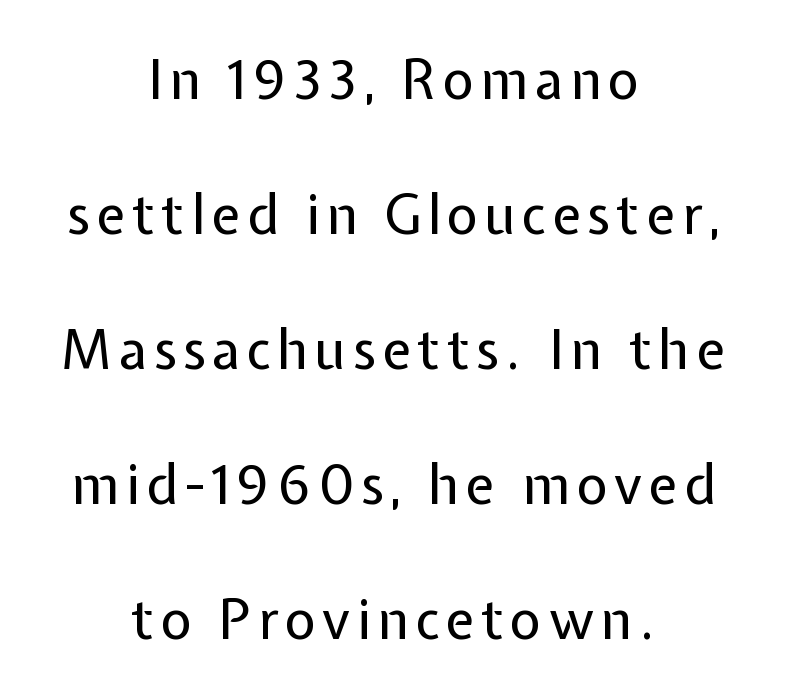
The image shows 54 px regular-weight sans-serif type, upright; set centered, loose line spacing (2.5x), not underlined; low stroke contrast and a medium x-height.
